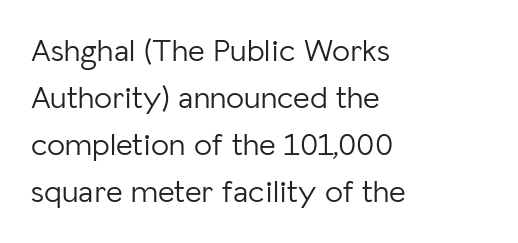
Q: Is the text bold? A: No.
Q: Is the text italic (slanted)? A: No, it is upright.
Q: Is the typeface a serif or a sans-serif typeface? A: Sans-serif.
Q: Is the text underlined? A: No.
Q: How is the paragraph aligned? A: Left-aligned.
Q: Is the spacing between letters normal or unusually wide? A: Normal.
Q: Is the spacing between lines tight, normal or loose? A: Normal.
Q: Width (condensed, normal, or wide)? A: Normal.
Q: Stroke contrast? A: Low.
Q: x-height? A: Medium.
Q: Monospaced? A: No.
